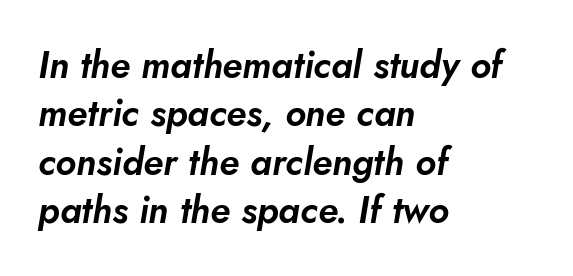
The setting favours the left margin, as ordinary paragraphs usually do. Quick note: interline space is typical. Note the varied advance widths — an 'i' is clearly narrower than an 'm'. Notice how the stems are inclined rather than vertical — that's the hallmark of italics. Short note: letters normally spaced. A clean baseline with only descenders dipping below it.
